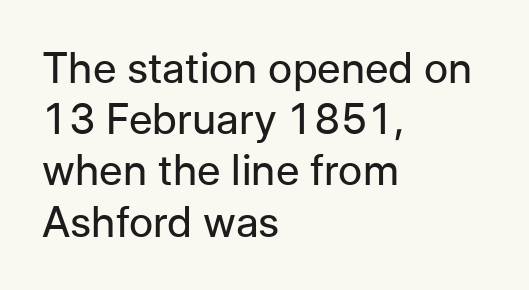
{"serif": "no", "italic": "no", "bold": "no", "weight": "regular", "width": "normal", "stroke_contrast": "low", "x_height": "medium", "monospaced": "no", "underline": "no", "align": "left", "line_spacing_ratio": 1.22, "letter_spacing": "normal", "letter_spacing_em": 0.0, "glyph_px": 42}
